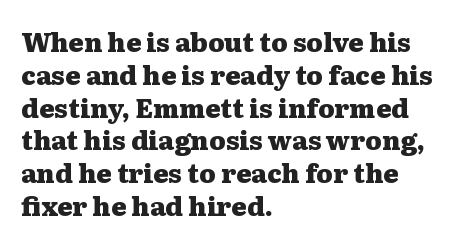
{"italic": "no", "bold": "yes", "underline": "no", "align": "left", "line_spacing": "normal", "line_spacing_ratio": 1.26, "letter_spacing": "normal", "letter_spacing_em": 0.0, "glyph_px": 26}
